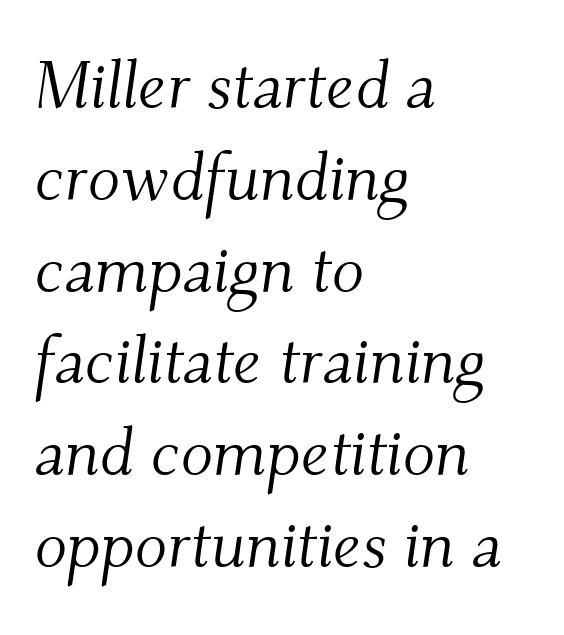
{"serif": "yes", "italic": "yes", "lean": "right", "slant_degrees": 9, "bold": "no", "weight": "light", "width": "normal", "stroke_contrast": "medium", "x_height": "small", "monospaced": "no", "underline": "no", "align": "left", "line_spacing": "normal", "line_spacing_ratio": 1.37, "letter_spacing": "normal", "letter_spacing_em": 0.0, "glyph_px": 67}
